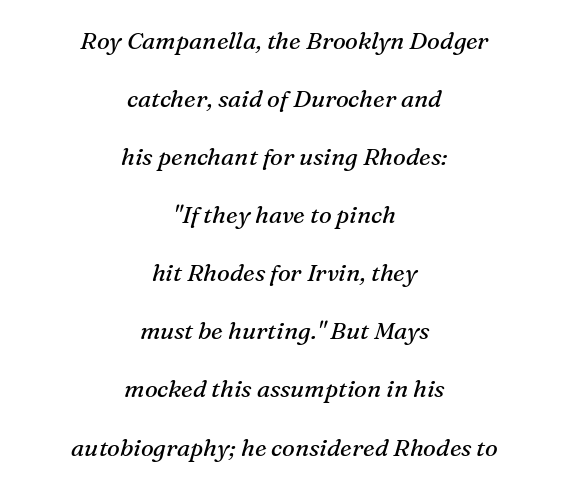
{"italic": "yes", "lean": "right", "slant_degrees": 16, "bold": "no", "underline": "no", "align": "center", "line_spacing": "loose", "line_spacing_ratio": 2.42, "letter_spacing": "normal", "letter_spacing_em": 0.0, "glyph_px": 24}
